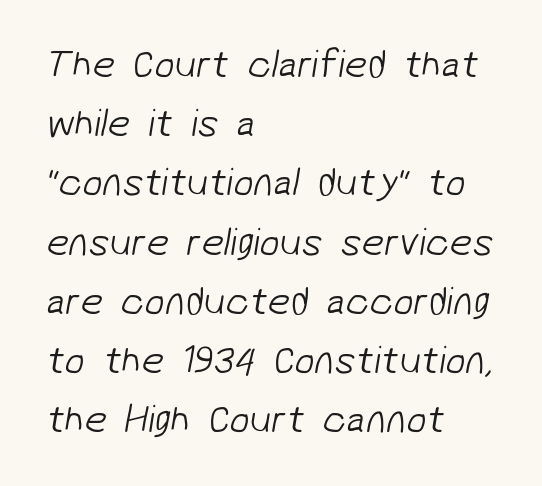
Do the characters align in a grid? No, the font is proportional. Decoration check: the copy has no underline. Interline gaps are of average width in this sample. Observe the ordinary spacing: letters are neighbours, not strangers. Is the block centered? No — it sits flush against the left margin.
